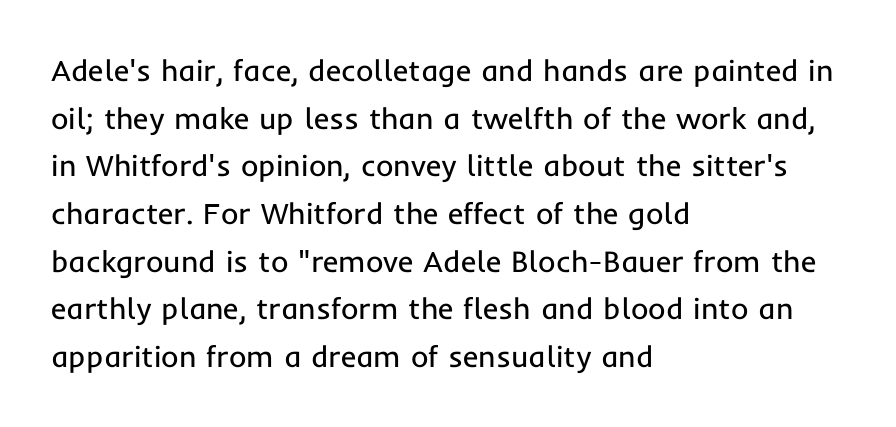
The image shows 30 px regular-weight sans-serif type, upright; set left-aligned, normal line spacing (1.59x), normal letter spacing, not underlined; low stroke contrast and a medium x-height.
